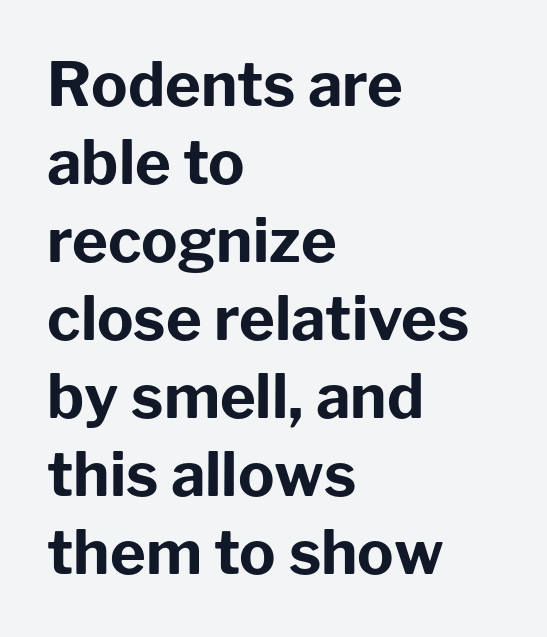
Q: Is the text bold? A: Yes.
Q: Is the text italic (slanted)? A: No, it is upright.
Q: Is the typeface a serif or a sans-serif typeface? A: Sans-serif.
Q: Is the text underlined? A: No.
Q: How is the paragraph aligned? A: Left-aligned.
Q: Is the spacing between letters normal or unusually wide? A: Normal.
Q: Is the spacing between lines tight, normal or loose? A: Normal.
Q: Width (condensed, normal, or wide)? A: Normal.
Q: Stroke contrast? A: Low.
Q: x-height? A: Medium.
Q: Monospaced? A: No.
